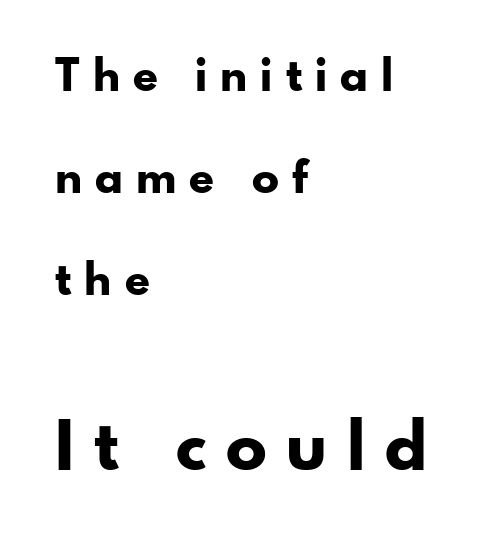
The image shows 68 px bold sans-serif type, upright; set left-aligned, loose line spacing (2.27x), unusually wide letter spacing (+0.29 em), not underlined; the second (bottom) block is 1.51x larger; low stroke contrast and a small x-height.
